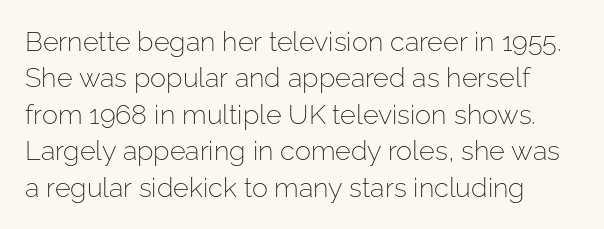
Q: Is the text bold? A: No.
Q: Is the text italic (slanted)? A: No, it is upright.
Q: Is the text underlined? A: No.
Q: Is the spacing between letters normal or unusually wide? A: Normal.
Q: Is the spacing between lines tight, normal or loose? A: Normal.
